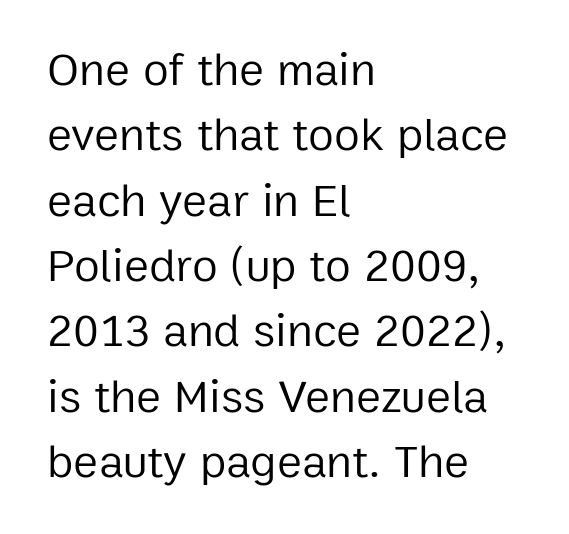
The image shows 47 px regular-weight sans-serif type, upright; set left-aligned, normal line spacing (1.39x), normal letter spacing, not underlined; low stroke contrast and a medium x-height.
